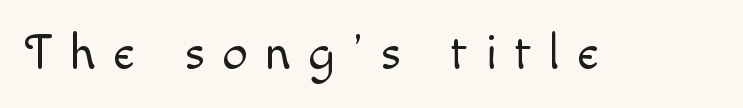
The image shows 50 px light type, upright; set unusually wide letter spacing (+0.35 em), not underlined; a small x-height.
